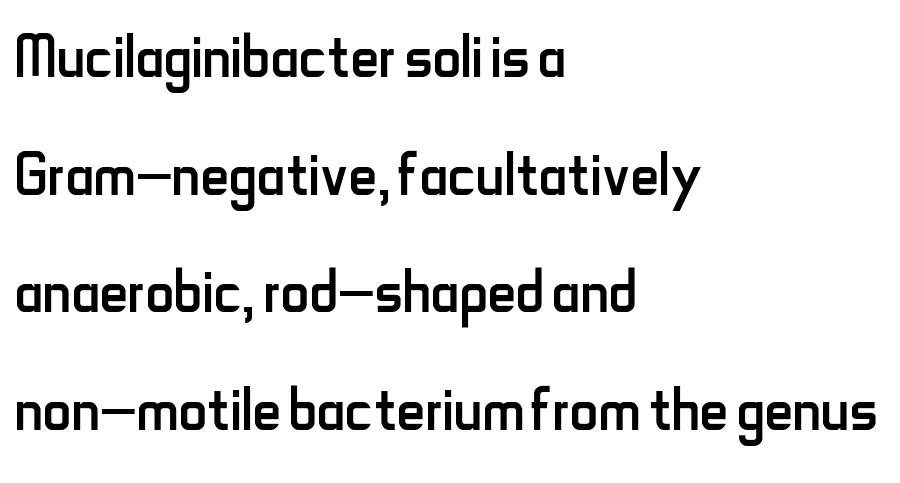
Stems here are at most as thick as an everyday book face. Where is the straight margin? On the left. You could not count columns in this text — the font is proportionally spaced. Vertically, the passage feels balanced, rows spaced as you'd expect. Does the lettering tilt? It doesn't — this is upright. Words float on clear page, feet unadorned.
